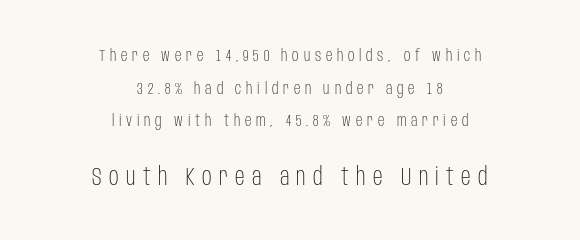
The image shows 24 px text type, upright; set centered, loose line spacing (2.04x), unusually wide letter spacing (+0.3 em), not underlined; the second (bottom) block is 1.5x larger.
